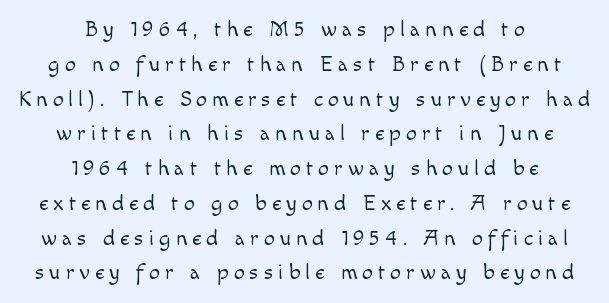
The image shows 22 px text type, upright; set centered, normal line spacing (1.58x), unusually wide letter spacing (+0.23 em), not underlined.
